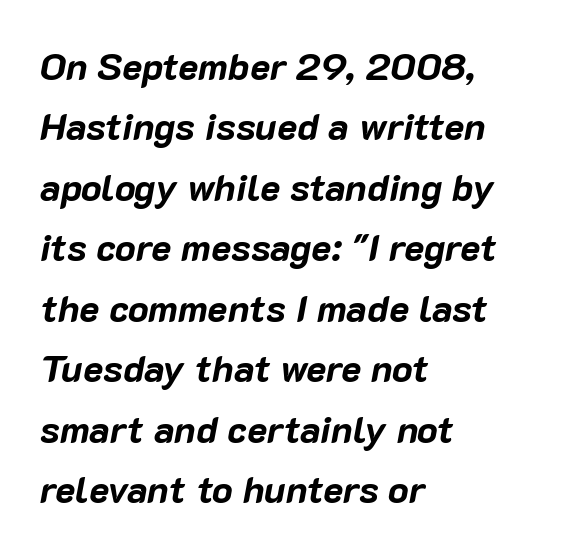
The typography opts for an oblique posture over an upright one. No word sits above an underline. A normal amount of white space separates one row of letters from the next. Nobody touched the tracking dial on this one.
